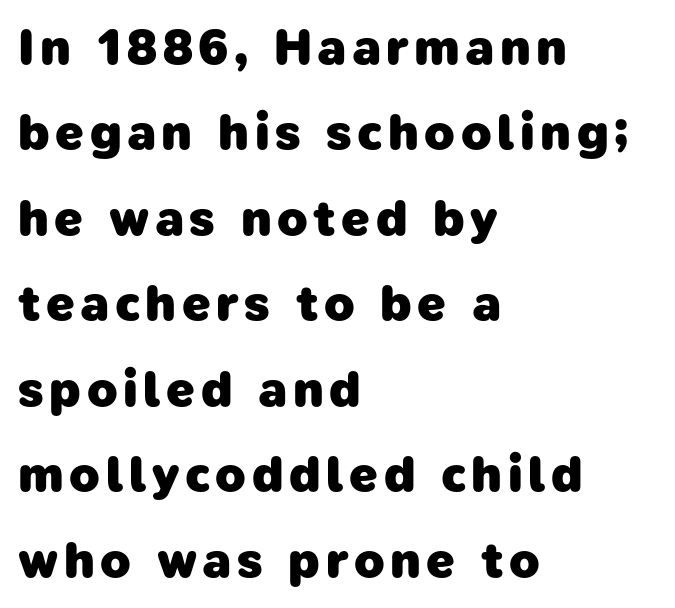
Observe the absence of serifs on each vertical stroke in this sample. The glyphs are unaccompanied by any horizontal stroke below them. Is this a fixed-width face? No — the glyphs have proportional, varying widths. Strokes here are thick enough to call this a true bold.
